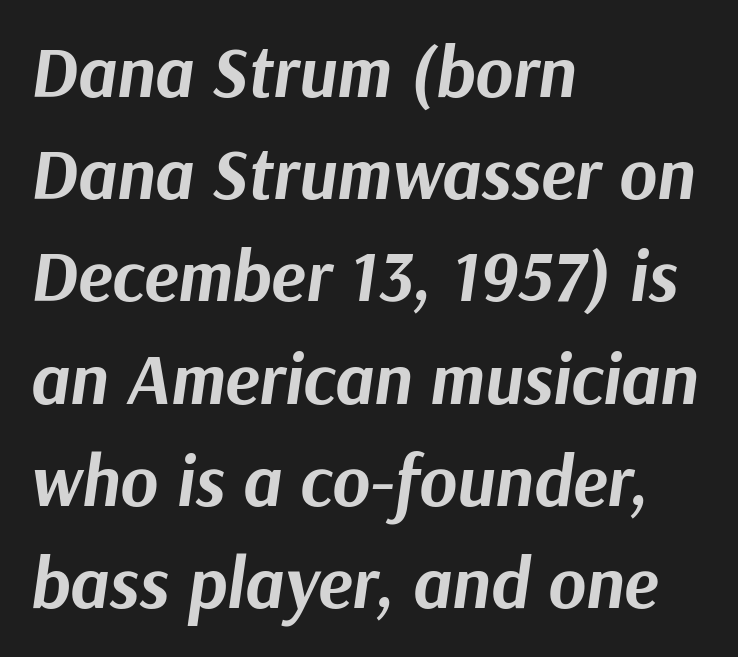
Notice how thick the strokes are: this is what a full bold looks like. Casual observation: everything's shoved over to the left. Normally led — the rows are evenly, conventionally spaced. Each word holds together tightly as a unit, with standard inter-letter gaps. Just letters on the line, the space beneath them empty.
